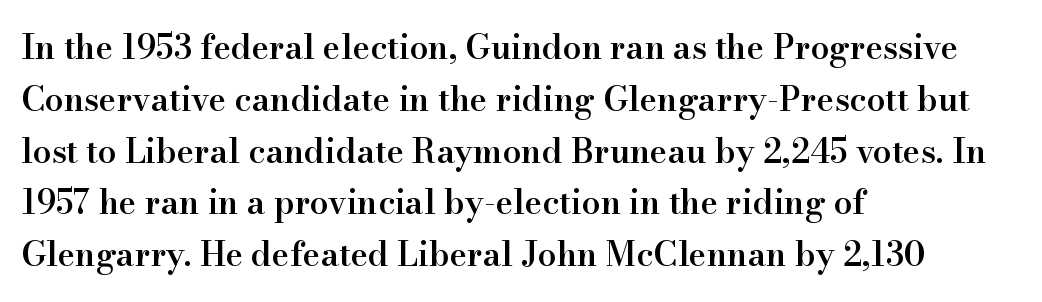
These lines sit exactly where default settings would place them. Proportional: the letters do not fall into vertical columns. The designer went with a serif here, giving each stem small feet. Underline: absent. Style check: upright. Inter-character spacing is left at the font's built-in metrics.
